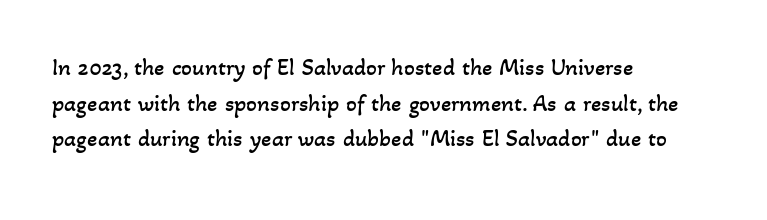
Honestly, the letter spacing is just normal — you wouldn't notice it. Weight: regular or lighter. Casual observation: everything's shoved over to the left. Clear beneath every line of the passage.
